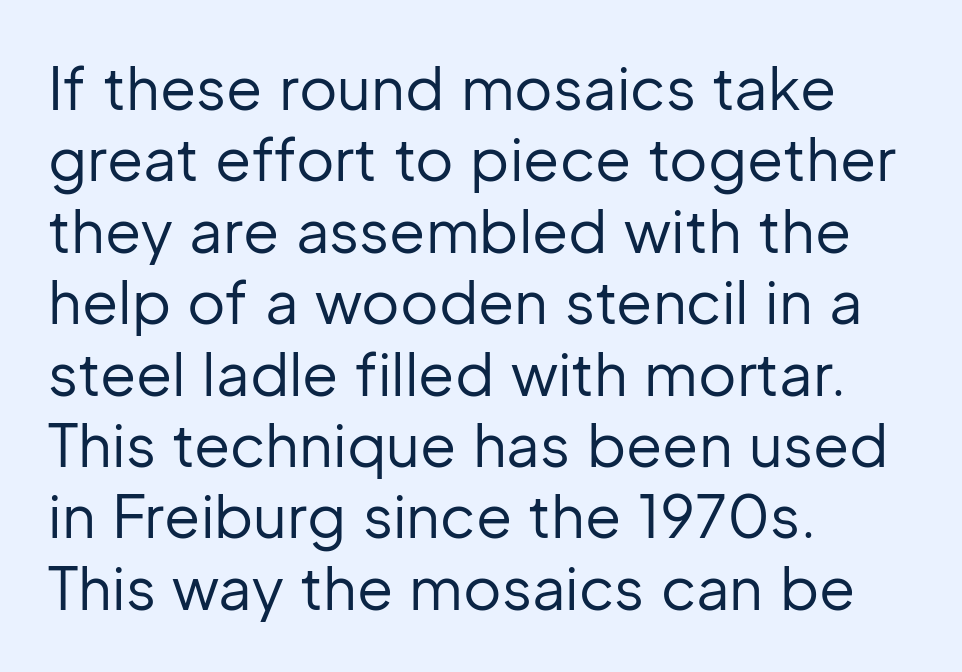
The image shows 59 px regular-weight sans-serif type, upright; set left-aligned, line spacing 1.21x, normal letter spacing, not underlined; low stroke contrast and a medium x-height.
